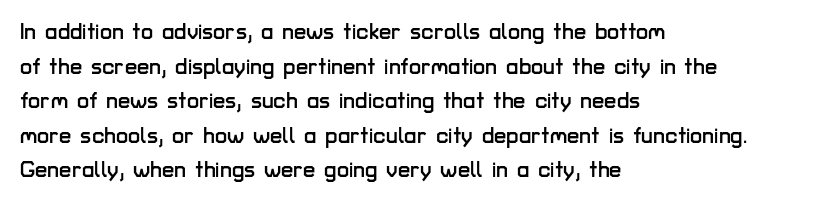
{"italic": "no", "underline": "no", "align": "left", "line_spacing": "normal", "line_spacing_ratio": 1.57, "letter_spacing": "normal", "letter_spacing_em": 0.0, "glyph_px": 22}
